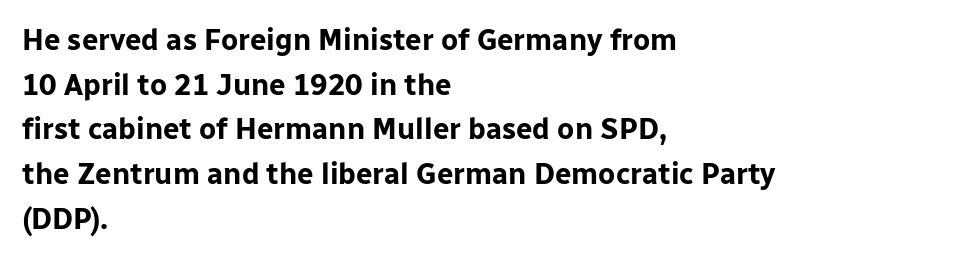
A typesetter would call this proportional, since set widths differ per character. In terms of letterspacing, this is plain default setting. The passage shown is typeset with a sans-serif family. The foot of each line stays bare and open. Line spacing here is normal.
